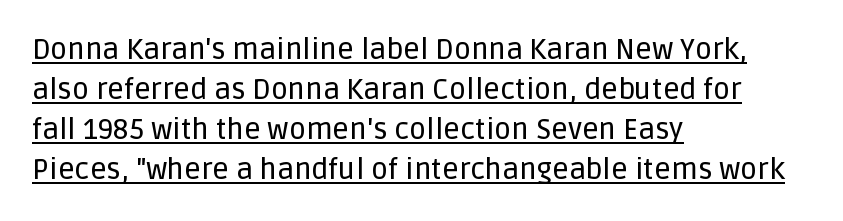
The image shows 29 px sans-serif type, upright; set left-aligned, normal line spacing (1.38x), normal letter spacing, underlined; low stroke contrast and a large x-height.
